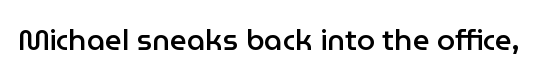
Q: Is the text bold? A: Semi-bold.
Q: Is the text italic (slanted)? A: No, it is upright.
Q: Is the typeface a serif or a sans-serif typeface? A: Sans-serif.
Q: Is the text underlined? A: No.
Q: Is the spacing between letters normal or unusually wide? A: Normal.
Q: Width (condensed, normal, or wide)? A: Normal.
Q: Stroke contrast? A: Low.
Q: x-height? A: Medium.
Q: Monospaced? A: No.
